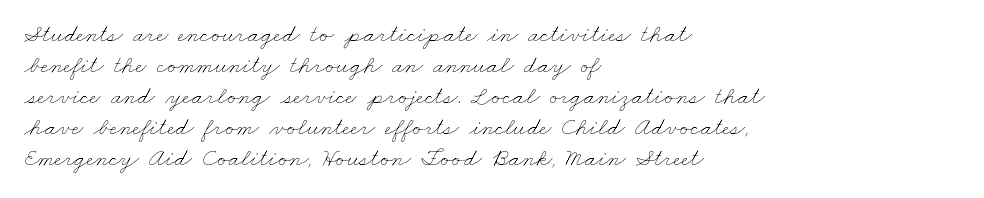
{"bold": "no", "underline": "no", "align": "left", "line_spacing_ratio": 1.24, "letter_spacing": "normal", "letter_spacing_em": 0.0, "glyph_px": 25}
